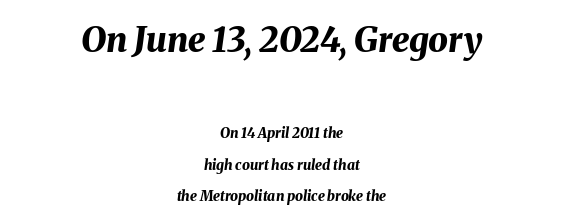
The image shows 35 px bold type, italic (leaning right); set centered, loose line spacing (2.26x), normal letter spacing, not underlined; the first (top) block is 2.5x larger; medium stroke contrast and a medium x-height.
